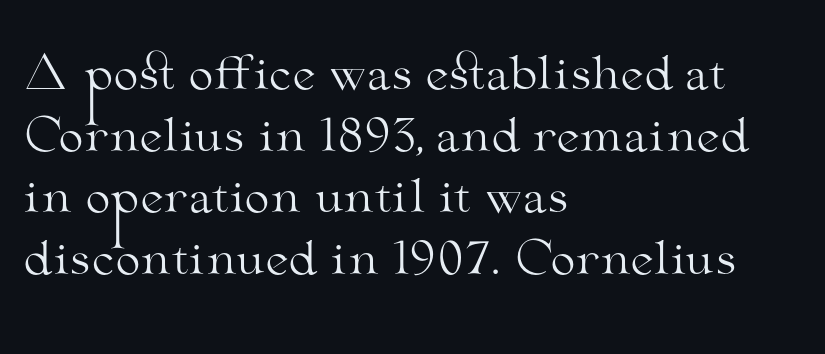
Q: Is the text bold? A: No.
Q: Is the text italic (slanted)? A: No, it is upright.
Q: Is the typeface a serif or a sans-serif typeface? A: Serif.
Q: Is the text underlined? A: No.
Q: How is the paragraph aligned? A: Left-aligned.
Q: Is the spacing between letters normal or unusually wide? A: Normal.
Q: Is the spacing between lines tight, normal or loose? A: Normal.
Q: Width (condensed, normal, or wide)? A: Wide.
Q: Stroke contrast? A: Medium.
Q: x-height? A: Small.
Q: Monospaced? A: No.
